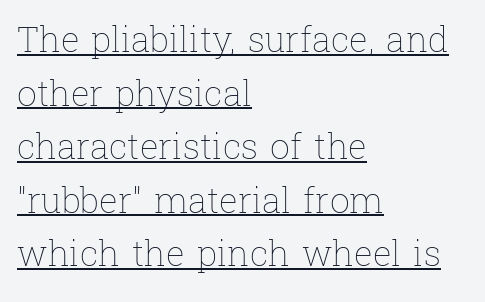
Q: Is the text bold? A: No.
Q: Is the text italic (slanted)? A: No, it is upright.
Q: Is the text underlined? A: Yes.
Q: How is the paragraph aligned? A: Left-aligned.
Q: Is the spacing between letters normal or unusually wide? A: Normal.
Q: Is the spacing between lines tight, normal or loose? A: Normal.
Q: Width (condensed, normal, or wide)? A: Normal.
Q: Stroke contrast? A: Low.
Q: x-height? A: Medium.
Q: Monospaced? A: No.
